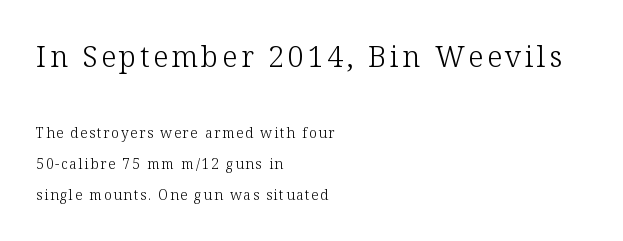
Look at the glyph heights: the upper group is clearly the bigger setting. The passage is arranged the way most books set body copy — flush left. Italic: no, the glyphs are upright roman. The space directly below the letters is spotless.
